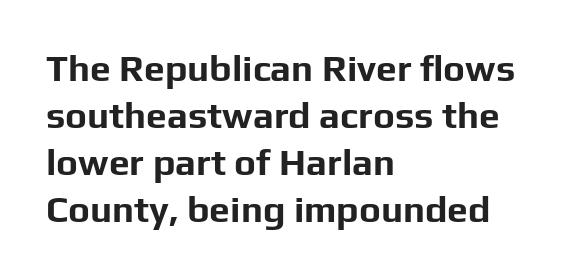
Looks like regular typesetting: each glyph gets only the width it needs. The type family on display is of the sans-serif kind. Quick note: not italic, upright. A normal amount of white space separates one row of letters from the next. The sample has been set heavy, in full bold.
